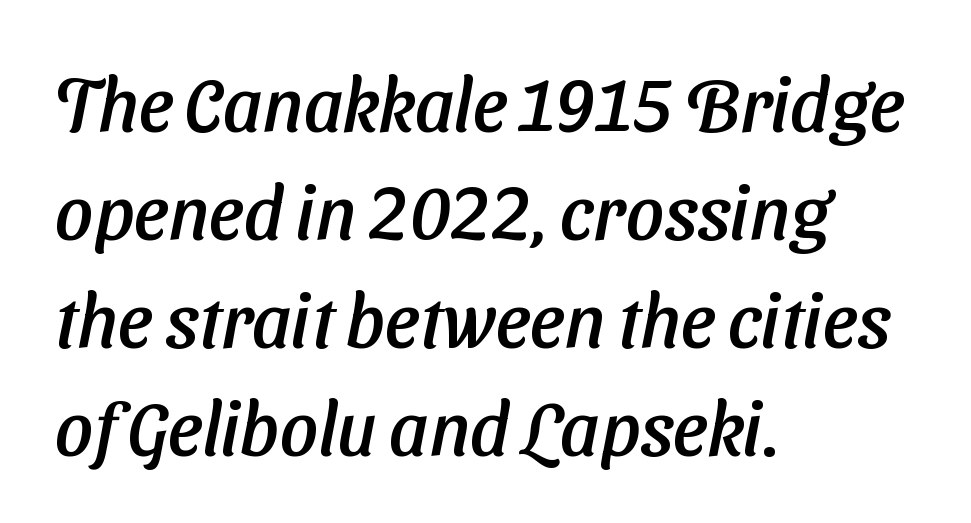
The image shows 75 px sans-serif type; set left-aligned, normal line spacing (1.44x), normal letter spacing, not underlined; low stroke contrast and a medium x-height.
